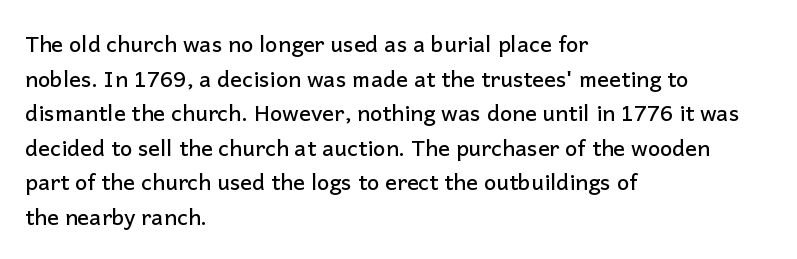
The image shows 22 px text type, upright; set left-aligned, normal line spacing (1.57x), normal letter spacing, not underlined.
